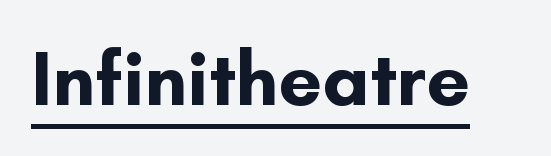
The image shows 77 px bold sans-serif type, upright; set normal letter spacing, underlined; low stroke contrast and a small x-height.
